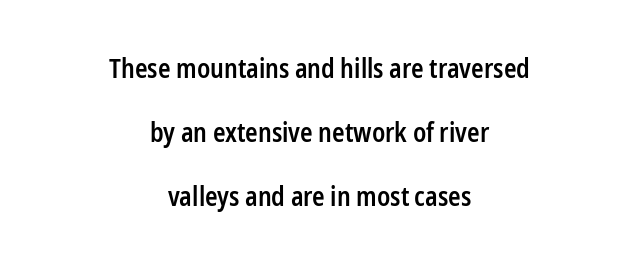
Q: Is the text bold? A: Semi-bold.
Q: Is the text italic (slanted)? A: No, it is upright.
Q: Is the text underlined? A: No.
Q: How is the paragraph aligned? A: Centered.
Q: Is the spacing between letters normal or unusually wide? A: Normal.
Q: Is the spacing between lines tight, normal or loose? A: Loose.
